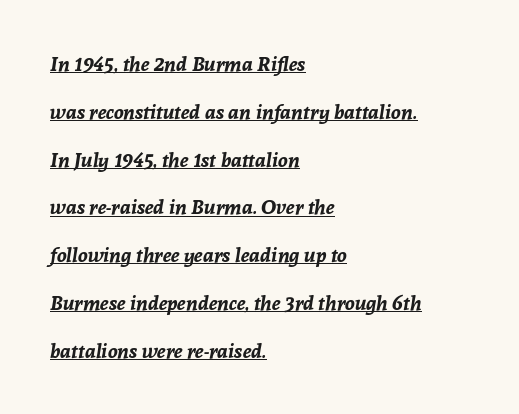
The image shows 20 px bold type, italic (leaning right); set left-aligned, loose line spacing (2.39x), normal letter spacing, underlined.
